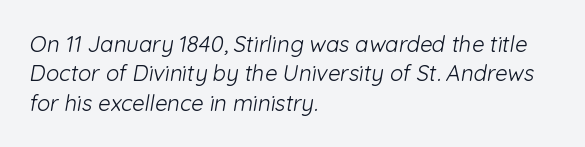
{"bold": "no", "underline": "no", "align": "left", "line_spacing": "normal", "line_spacing_ratio": 1.34, "letter_spacing": "normal", "letter_spacing_em": 0.0, "glyph_px": 22}
